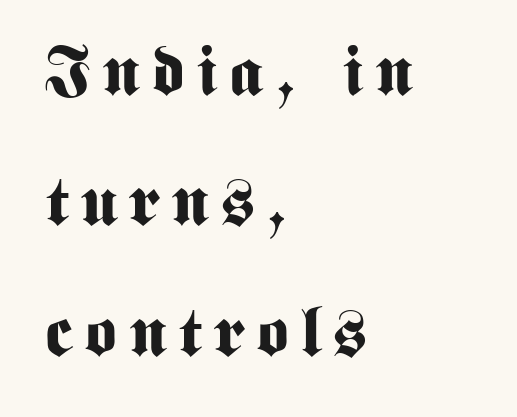
The image shows 69 px bold, condensed sans-serif type, upright; set left-aligned, line spacing 1.89x, not underlined; medium stroke contrast and a medium x-height.
